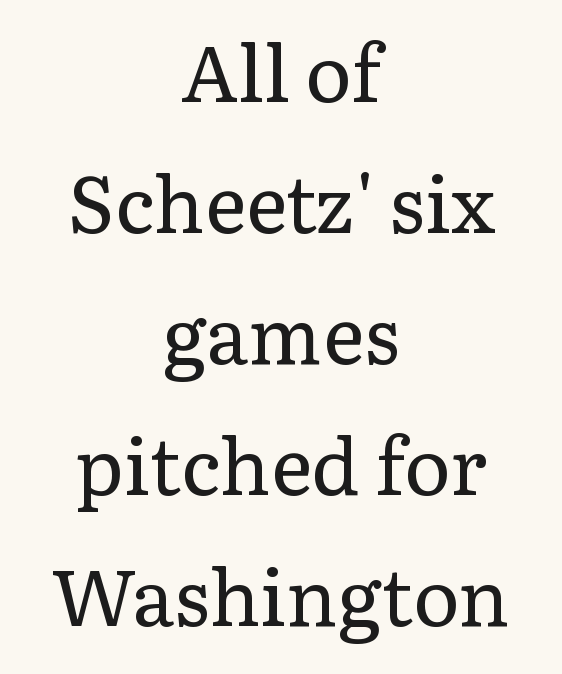
{"serif": "yes", "italic": "no", "bold": "no", "weight": "regular", "width": "normal", "stroke_contrast": "low", "x_height": "medium", "monospaced": "no", "underline": "no", "align": "center", "line_spacing": "normal", "line_spacing_ratio": 1.68, "letter_spacing": "normal", "letter_spacing_em": 0.0, "glyph_px": 78}
